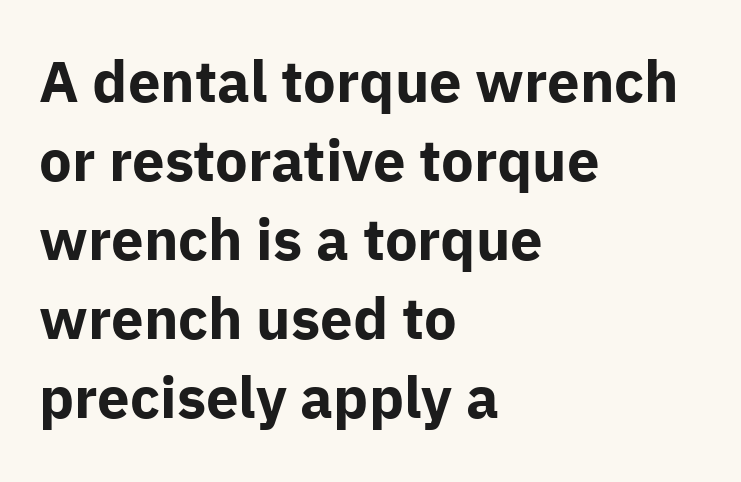
The image shows 58 px bold sans-serif type, upright; set left-aligned, normal line spacing (1.36x), normal letter spacing, not underlined; low stroke contrast and a medium x-height.
